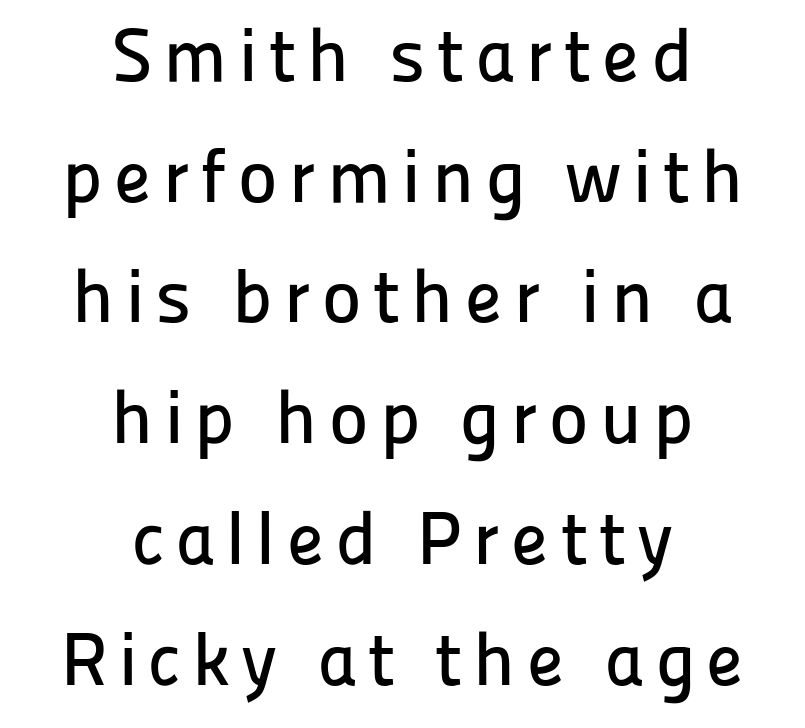
The image shows 75 px sans-serif type, upright; set centered, normal line spacing (1.61x), not underlined; low stroke contrast and a medium x-height.
